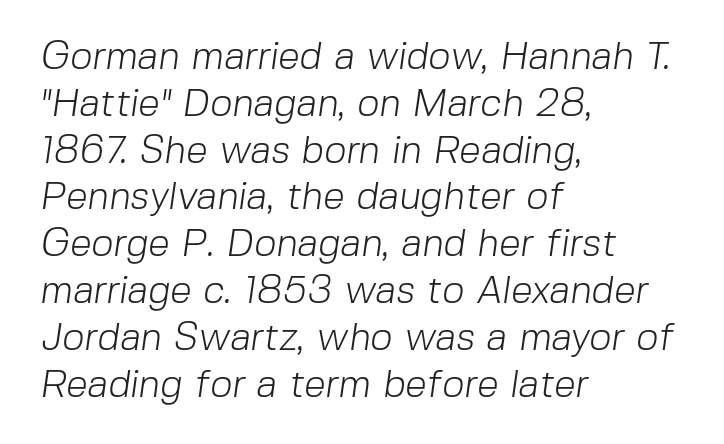
The image shows 39 px light sans-serif type; set left-aligned, line spacing 1.2x, normal letter spacing, not underlined; low stroke contrast and a medium x-height.
